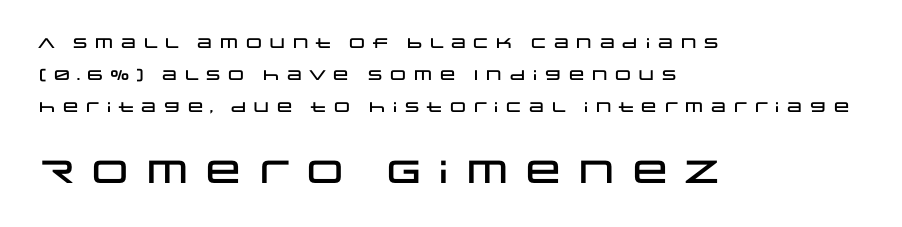
{"serif": "no", "italic": "no", "width": "wide", "stroke_contrast": "low", "x_height": "large", "monospaced": "no", "underline": "no", "align": "left", "line_spacing": "loose", "line_spacing_ratio": 2.28, "larger_block": "second", "size_ratio": 2.29, "glyph_px": 32}
